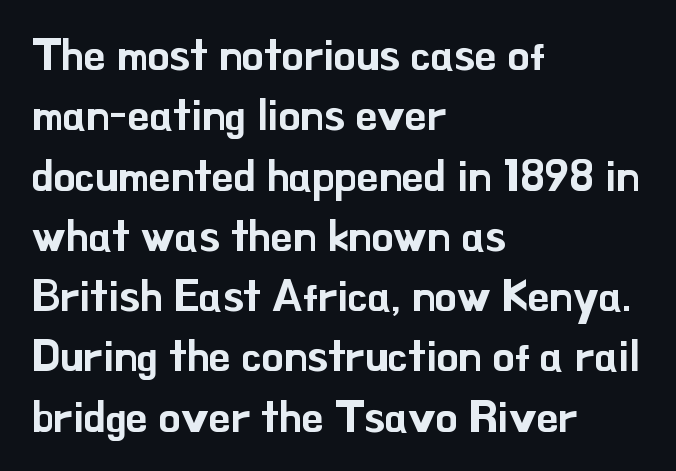
Q: Is the text italic (slanted)? A: No, it is upright.
Q: Is the typeface a serif or a sans-serif typeface? A: Sans-serif.
Q: Is the text underlined? A: No.
Q: How is the paragraph aligned? A: Left-aligned.
Q: Is the spacing between letters normal or unusually wide? A: Normal.
Q: Is the spacing between lines tight, normal or loose? A: Normal.
Q: Width (condensed, normal, or wide)? A: Normal.
Q: Stroke contrast? A: Low.
Q: x-height? A: Small.
Q: Monospaced? A: No.
